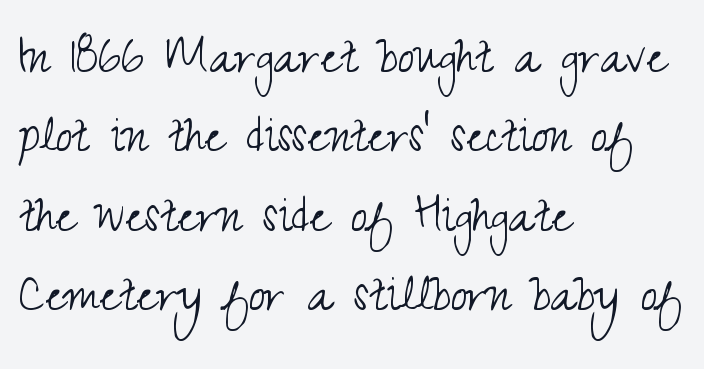
{"serif": "no", "italic": "no", "bold": "no", "weight": "light", "width": "condensed", "stroke_contrast": "medium", "x_height": "small", "monospaced": "no", "underline": "no", "align": "left", "line_spacing": "normal", "line_spacing_ratio": 1.37, "letter_spacing": "normal", "letter_spacing_em": 0.0, "glyph_px": 58}
